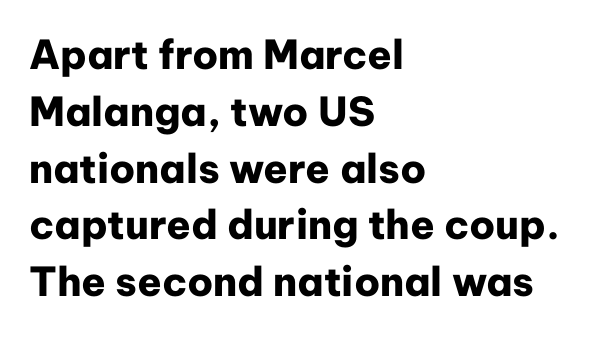
Every stem runs plumb, perpendicular to the baseline. Is this a fixed-width face? No — the glyphs have proportional, varying widths. Short note: letters normally spaced. The face used here has the dense, thick strokes of a bold. Vertical spacing — default. The text was rendered using a sans face with plain stroke endings.
